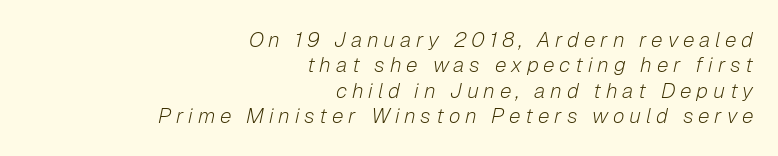
{"italic": "yes", "lean": "right", "slant_degrees": 12, "bold": "no", "underline": "no", "align": "right", "line_spacing_ratio": 1.21, "letter_spacing": "wide", "letter_spacing_em": 0.23, "glyph_px": 21}
